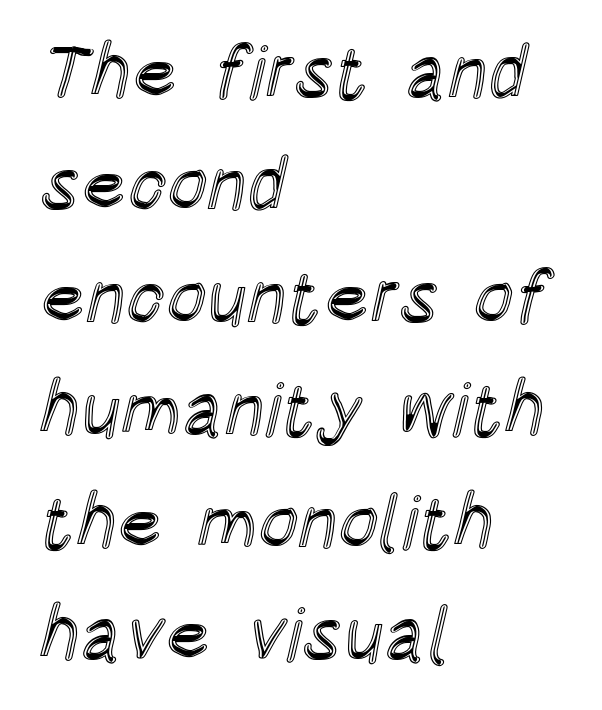
The image shows 75 px condensed type; set left-aligned, normal line spacing (1.5x), normal letter spacing, not underlined; a large x-height.
